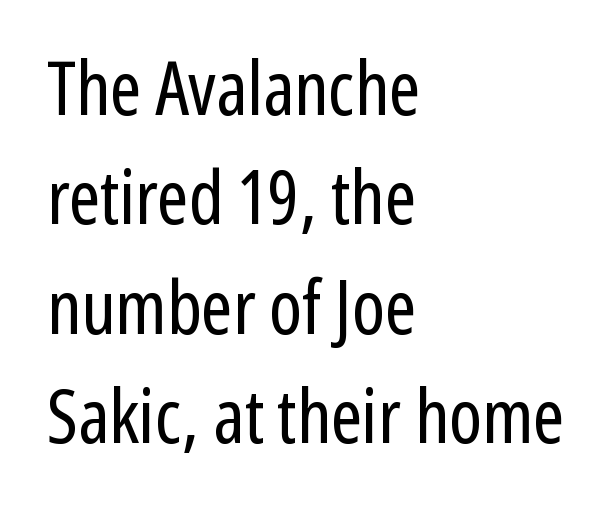
The image shows 75 px regular-weight, condensed sans-serif type, upright; set left-aligned, normal line spacing (1.46x), normal letter spacing, not underlined; low stroke contrast and a medium x-height.
